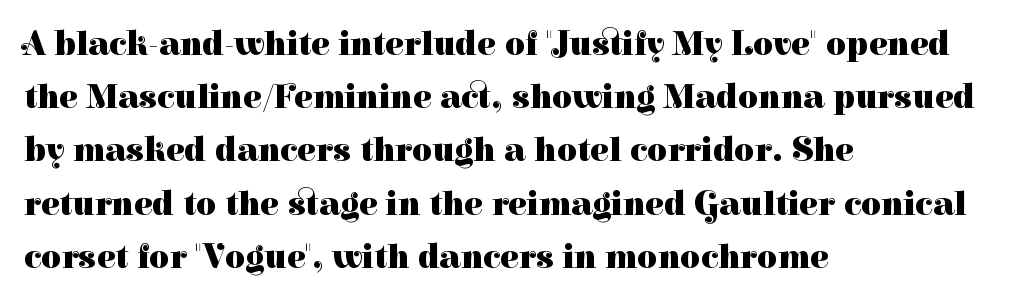
The specimen omits any rule beneath the text block's lines. Unlike a clean sans, this face finishes its strokes with serifs. Regarding leading, the lines here are spaced in the standard way. Ordinary non-slanted type is in use. Notice how thick the strokes are: this is what a full bold looks like.
